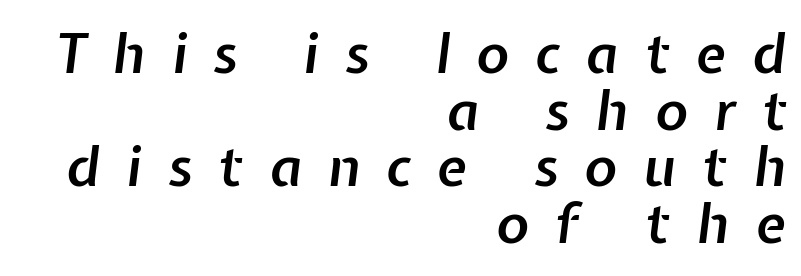
The text block is weighted toward the right margin, trailing off unevenly leftward. Every character sits at an angle, as italics do. The typesetting leans somewhat heavy: a semibold. Looks like regular typesetting: each glyph gets only the width it needs.
